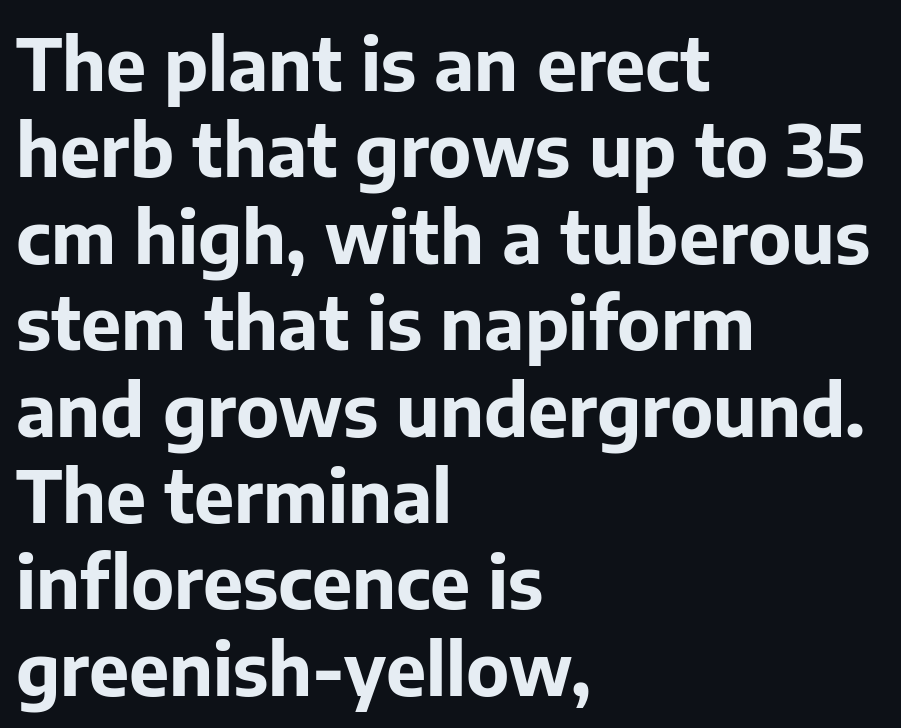
The image shows 72 px bold sans-serif type, upright; set left-aligned, line spacing 1.2x, normal letter spacing, not underlined; low stroke contrast and a medium x-height.
